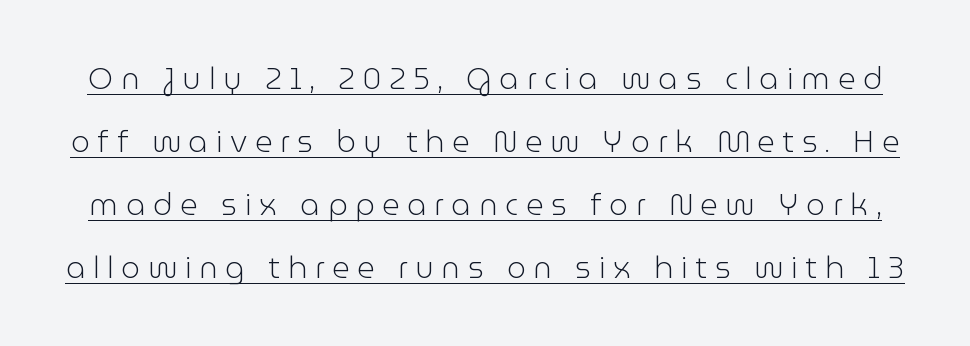
The image shows 30 px light sans-serif type, upright; set loose line spacing (2.1x), unusually wide letter spacing (+0.26 em), underlined; low stroke contrast and a medium x-height.
